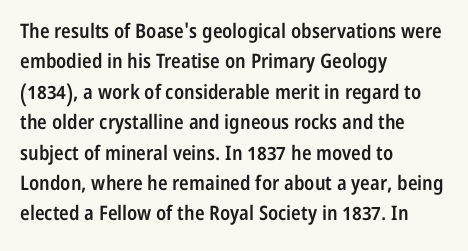
The image shows 20 px text type, upright; set left-aligned, normal line spacing (1.52x), normal letter spacing, not underlined.
